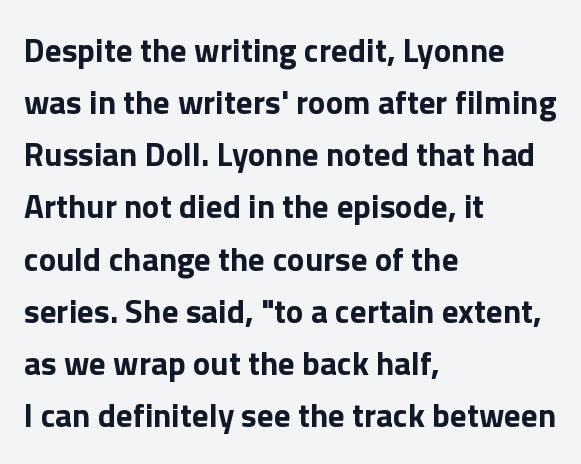
The letters sit at their default tracking, neither squeezed nor spread. Do the letters lean? They stand straight. Think of a printed novel: that variable character pitch is what you see here. Observe the absence of serifs on each vertical stroke in this sample.
